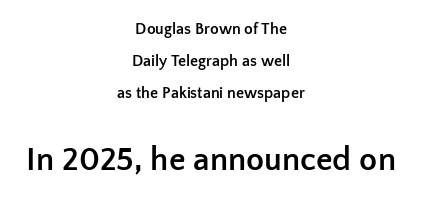
The face used here is proportionally spaced, like ordinary book or web type. Size hierarchy here favors the trailing block over the leading one. A great deal of white space separates one row of letters from the next. A student would call this center alignment; a typographer would say set centered. Rendered with straight, roman letterforms. Letter spacing: default.
